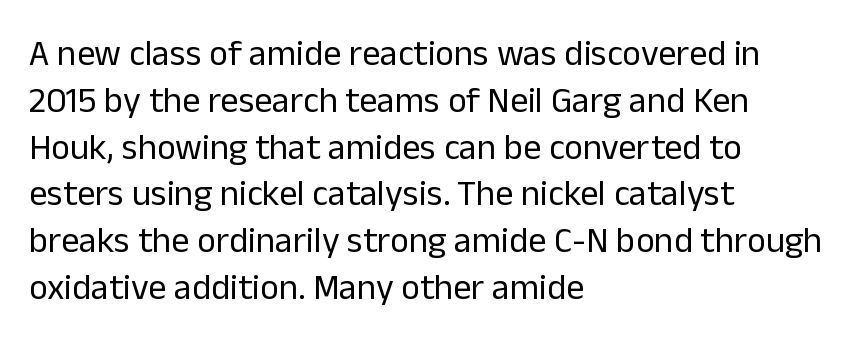
Character widths vary here, with narrow letters taking less room than wide ones. No extra ink here — the face is not bold. These lines are set flush left with a ragged right edge. Does extra space separate the letters? No, they use regular spacing. This is the regular roman posture of the typeface. Look at the bottom of the vertical strokes: they stop flat, with no serifs.
